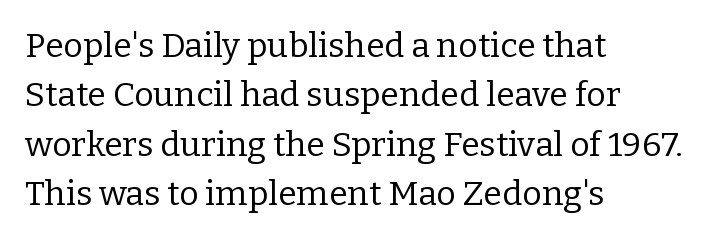
Q: Is the text bold? A: No.
Q: Is the text italic (slanted)? A: No, it is upright.
Q: Is the typeface a serif or a sans-serif typeface? A: Serif.
Q: Is the text underlined? A: No.
Q: How is the paragraph aligned? A: Left-aligned.
Q: Is the spacing between letters normal or unusually wide? A: Normal.
Q: Is the spacing between lines tight, normal or loose? A: Normal.
Q: Width (condensed, normal, or wide)? A: Normal.
Q: Stroke contrast? A: Low.
Q: x-height? A: Medium.
Q: Monospaced? A: No.
